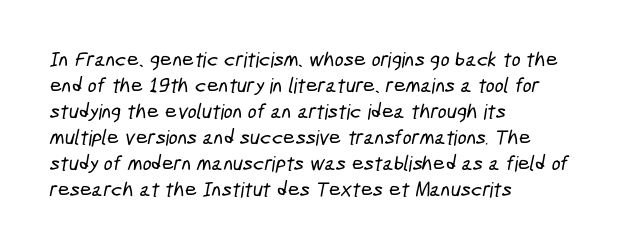
Q: Is the text underlined? A: No.
Q: How is the paragraph aligned? A: Left-aligned.
Q: Is the spacing between letters normal or unusually wide? A: Normal.
